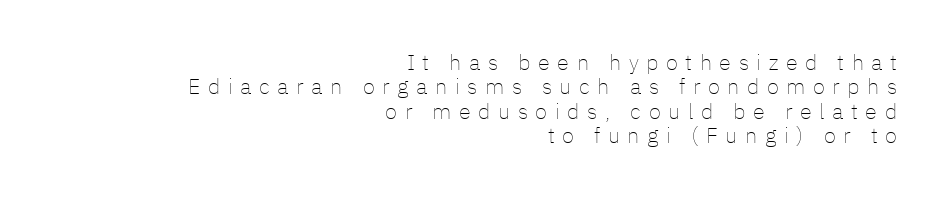
Vertical strokes here are truly vertical. Unmarked baselines from the first word to the last. The text block is weighted toward the right margin, trailing off unevenly leftward. Summary of vertical rhythm: compact, with narrow interline spacing.
